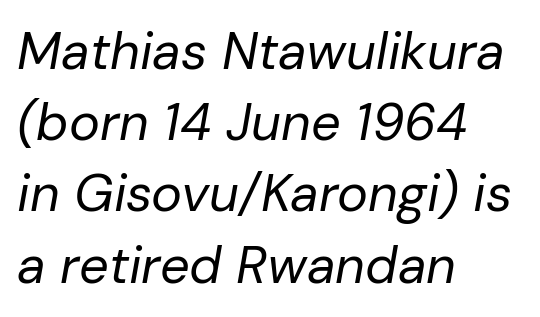
Q: Is the text bold? A: No.
Q: Is the text italic (slanted)? A: Yes, it leans right by about 10 degrees.
Q: Is the text underlined? A: No.
Q: How is the paragraph aligned? A: Left-aligned.
Q: Is the spacing between letters normal or unusually wide? A: Normal.
Q: Is the spacing between lines tight, normal or loose? A: Normal.
Q: Width (condensed, normal, or wide)? A: Normal.
Q: Stroke contrast? A: Low.
Q: x-height? A: Medium.
Q: Monospaced? A: No.
